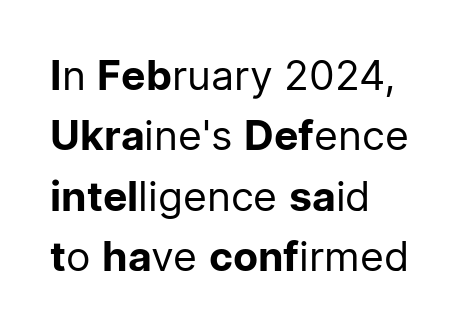
Vertical strokes here are truly vertical. Decoration check: the copy has no underline. The line-height multiplier appears to be the usual default. Each word holds together tightly as a unit, with standard inter-letter gaps.
